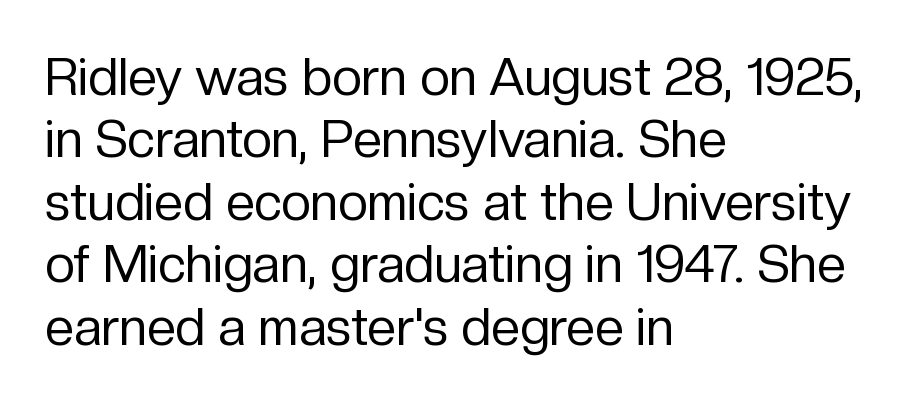
Rendered with straight, roman letterforms. These lines are rendered in a variable-pitch font. Type without underlining. Default kerning and tracking; the words read as compact shapes.
